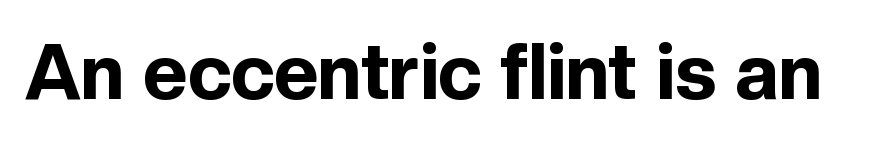
{"serif": "no", "italic": "no", "bold": "yes", "weight": "bold", "width": "normal", "x_height": "medium", "monospaced": "no", "underline": "no", "letter_spacing": "normal", "letter_spacing_em": 0.0, "glyph_px": 77}
